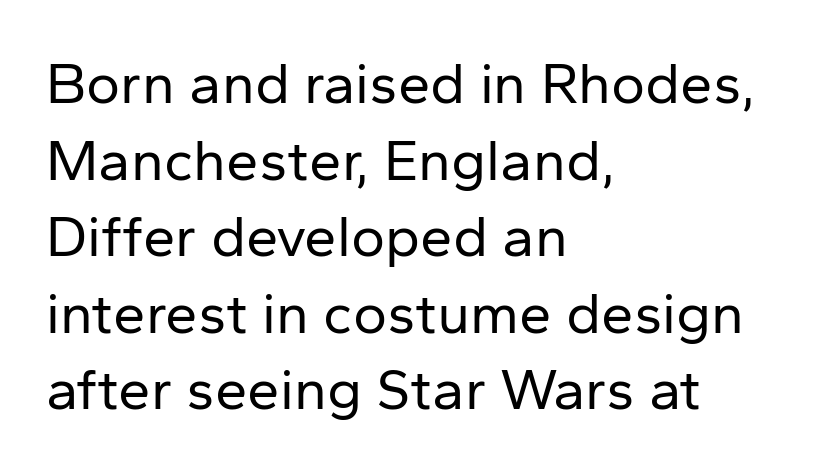
{"serif": "no", "italic": "no", "bold": "no", "weight": "regular", "width": "normal", "stroke_contrast": "low", "x_height": "medium", "monospaced": "no", "underline": "no", "align": "left", "line_spacing": "normal", "line_spacing_ratio": 1.32, "letter_spacing": "normal", "letter_spacing_em": 0.0, "glyph_px": 58}
